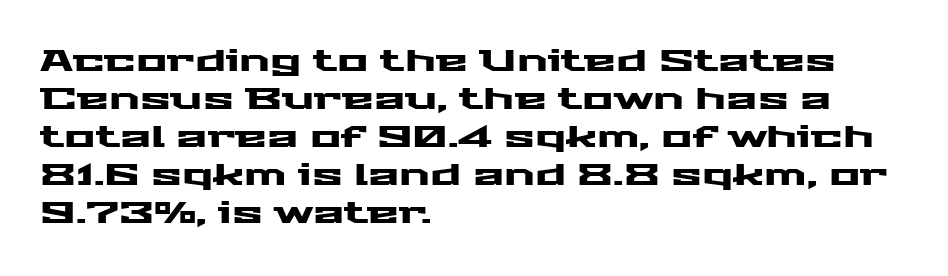
{"serif": "no", "italic": "no", "width": "wide", "stroke_contrast": "medium", "x_height": "medium", "monospaced": "no", "underline": "no", "align": "left", "line_spacing": "normal", "line_spacing_ratio": 1.31, "letter_spacing": "normal", "letter_spacing_em": 0.0, "glyph_px": 29}
